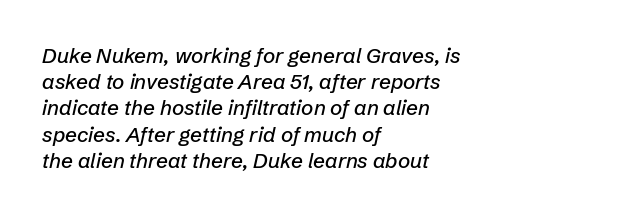
The image shows 21 px text type, italic (leaning right); set left-aligned, normal line spacing (1.25x), normal letter spacing, not underlined.
